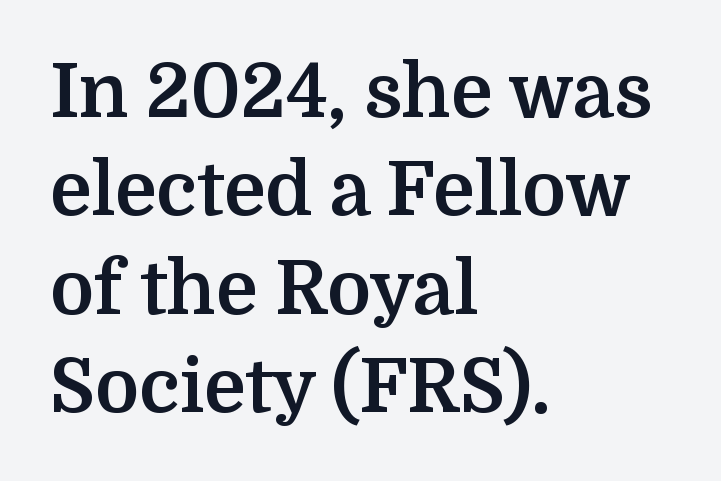
The image shows 74 px bold serif type, upright; set left-aligned, normal line spacing (1.33x), normal letter spacing, not underlined; medium stroke contrast and a medium x-height.
